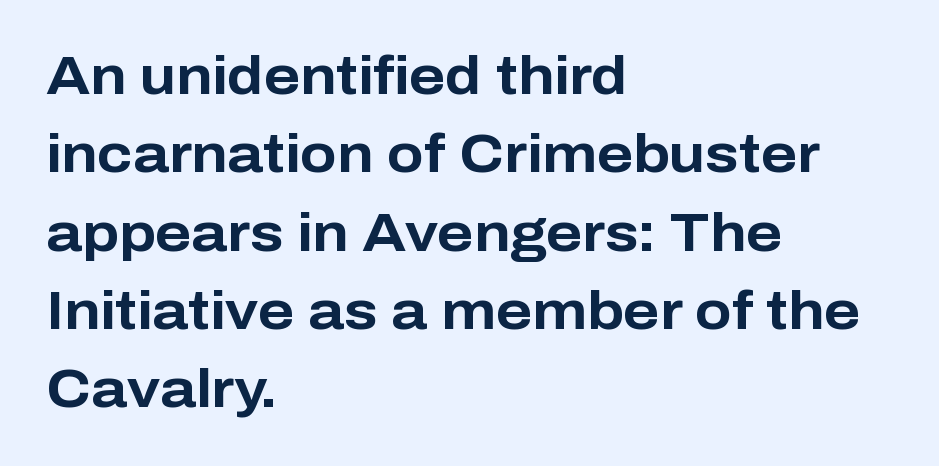
Do the characters align in a grid? No, the font is proportional. A typesetter would mark this as roman, not italic. The letterforms sit shoulder to shoulder at normal distance. Bare-footed words on every line. The block of text has a typical density, with ordinary space between rows. The letters carry no serifs — their stems end cleanly without finishing strokes.
